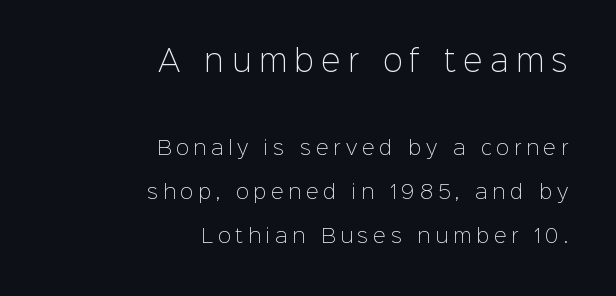
The typesetting does not lean heavy: it is not bold. Bigger letters appear in the top chunk; the bottom chunk is reduced. Short and long lines alike share a common ending point at right. What stands out about the letter spacing? Its width — letters are far apart.
